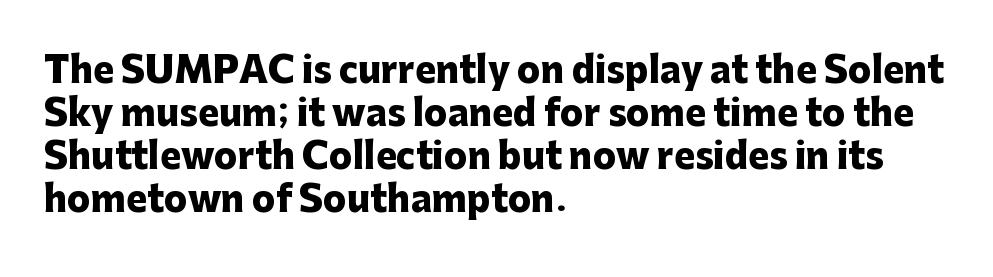
Heavy-handed strokes throughout: this text is bold. Each line starts at the same left margin while the right side varies. The font family rendered here belongs to the sans-serif group. A clean baseline with only descenders dipping below it. It's the straight-up-and-down kind of type.
